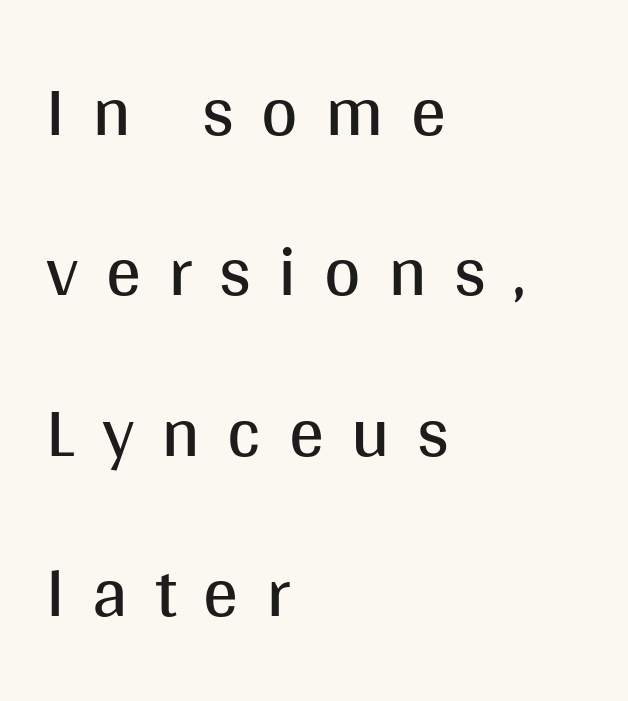
Q: Is the text bold? A: No.
Q: Is the text italic (slanted)? A: No, it is upright.
Q: Is the typeface a serif or a sans-serif typeface? A: Sans-serif.
Q: Is the text underlined? A: No.
Q: How is the paragraph aligned? A: Left-aligned.
Q: Is the spacing between letters normal or unusually wide? A: Unusually wide.
Q: Is the spacing between lines tight, normal or loose? A: Loose.
Q: Width (condensed, normal, or wide)? A: Normal.
Q: Stroke contrast? A: Medium.
Q: x-height? A: Large.
Q: Monospaced? A: No.
